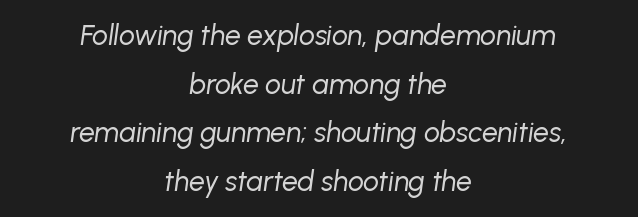
{"italic": "yes", "lean": "right", "slant_degrees": 8, "bold": "no", "weight": "regular", "width": "normal", "stroke_contrast": "low", "x_height": "medium", "monospaced": "no", "underline": "no", "align": "center", "line_spacing_ratio": 1.74, "letter_spacing": "normal", "letter_spacing_em": 0.0, "glyph_px": 28}
